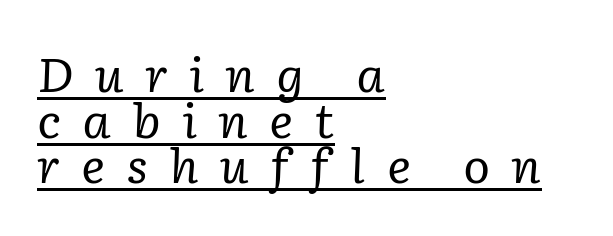
The image shows 46 px regular-weight serif type, italic (leaning right); set left-aligned, tight line spacing (0.99x), unusually wide letter spacing (+0.45 em), underlined; low stroke contrast and a medium x-height.
